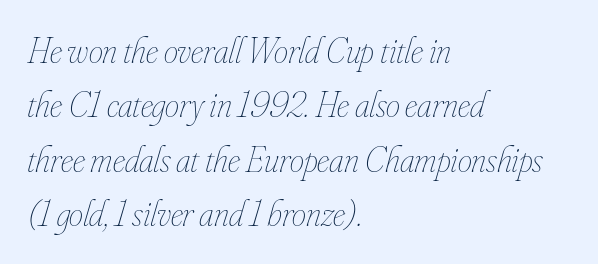
The image shows 36 px thin, condensed type, italic (leaning right); set left-aligned, normal line spacing (1.51x), normal letter spacing, not underlined; low stroke contrast and a small x-height.
